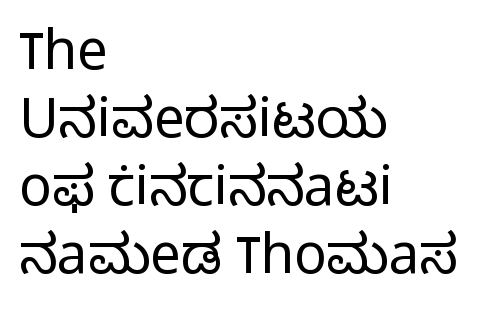
Q: Is the text bold? A: No.
Q: Is the text italic (slanted)? A: No, it is upright.
Q: Is the typeface a serif or a sans-serif typeface? A: Sans-serif.
Q: Is the text underlined? A: No.
Q: How is the paragraph aligned? A: Left-aligned.
Q: Is the spacing between letters normal or unusually wide? A: Normal.
Q: Is the spacing between lines tight, normal or loose? A: Normal.
Q: Width (condensed, normal, or wide)? A: Normal.
Q: Stroke contrast? A: Low.
Q: x-height? A: Medium.
Q: Monospaced? A: No.
